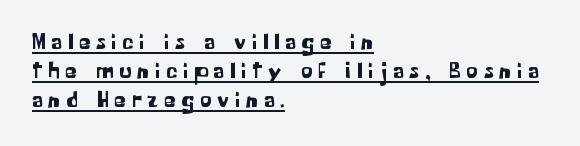
Q: Is the text italic (slanted)? A: No, it is upright.
Q: Is the text underlined? A: Yes.
Q: How is the paragraph aligned? A: Left-aligned.
Q: Is the spacing between letters normal or unusually wide? A: Unusually wide.
Q: Is the spacing between lines tight, normal or loose? A: Normal.
